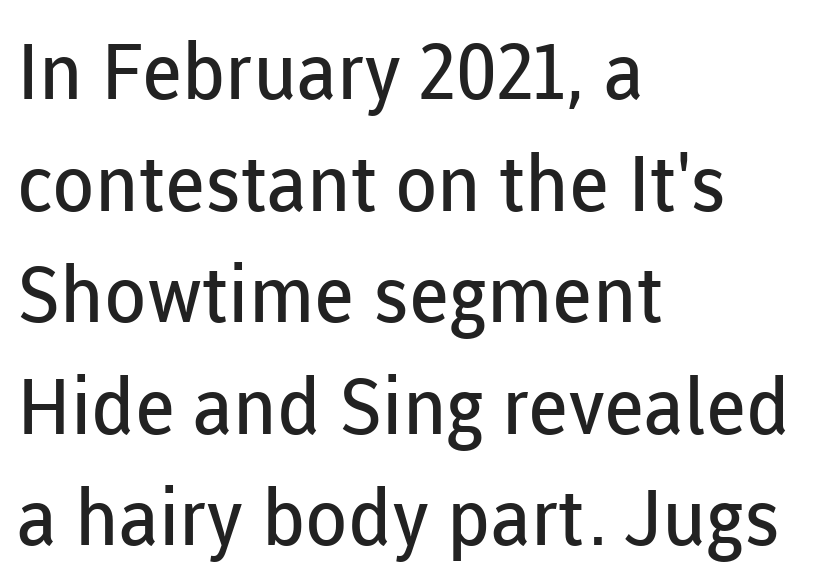
{"serif": "no", "italic": "no", "bold": "no", "weight": "regular", "width": "normal", "stroke_contrast": "low", "x_height": "medium", "monospaced": "no", "underline": "no", "align": "left", "line_spacing": "normal", "line_spacing_ratio": 1.43, "letter_spacing": "normal", "letter_spacing_em": 0.0, "glyph_px": 78}
